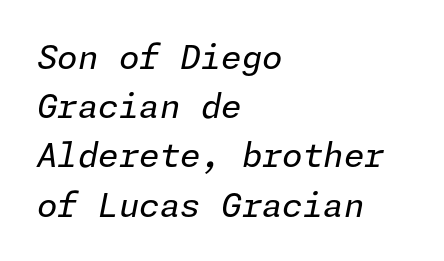
{"italic": "yes", "lean": "right", "slant_degrees": 11, "bold": "no", "weight": "regular", "width": "normal", "stroke_contrast": "low", "x_height": "medium", "underline": "no", "align": "left", "line_spacing": "normal", "line_spacing_ratio": 1.49, "letter_spacing": "normal", "letter_spacing_em": 0.0, "glyph_px": 33}
